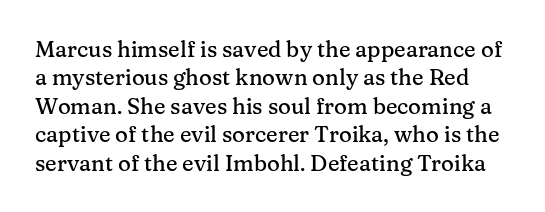
{"italic": "no", "underline": "no", "line_spacing": "normal", "line_spacing_ratio": 1.29, "letter_spacing": "normal", "letter_spacing_em": 0.0, "glyph_px": 22}
